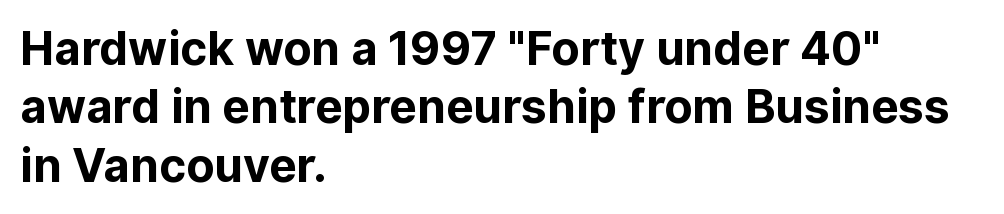
Q: Is the text bold? A: Yes.
Q: Is the text italic (slanted)? A: No, it is upright.
Q: Is the typeface a serif or a sans-serif typeface? A: Sans-serif.
Q: Is the text underlined? A: No.
Q: How is the paragraph aligned? A: Left-aligned.
Q: Is the spacing between letters normal or unusually wide? A: Normal.
Q: Is the spacing between lines tight, normal or loose? A: Normal.
Q: Width (condensed, normal, or wide)? A: Normal.
Q: Stroke contrast? A: Low.
Q: x-height? A: Medium.
Q: Monospaced? A: No.
